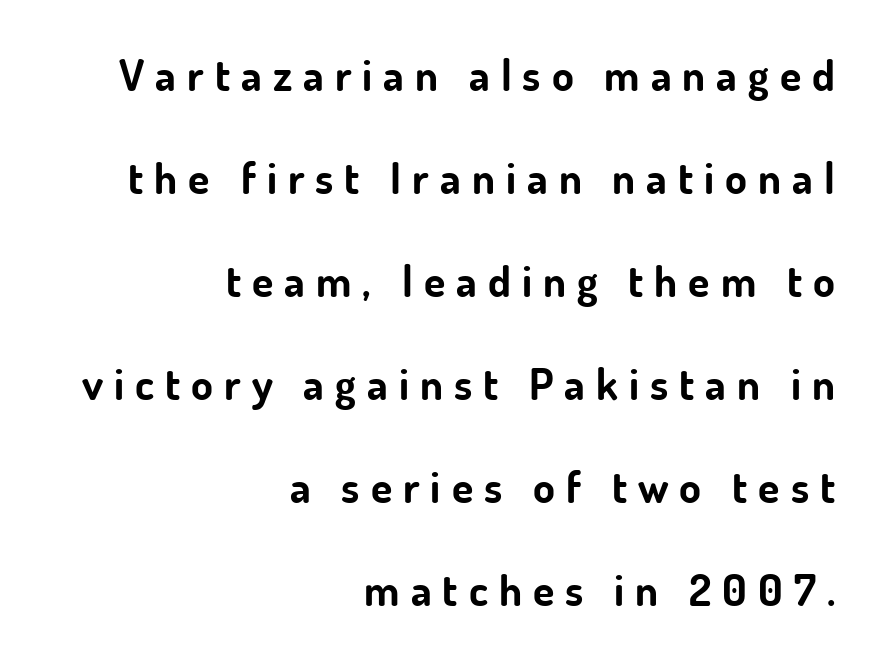
Rule under the text: the space is simply empty. Leftover space on each line is placed entirely before the opening word. The typeface chosen for these lines omits serifs. The font is running at its bold setting. This sample trades compactness for vertical openness between lines.
